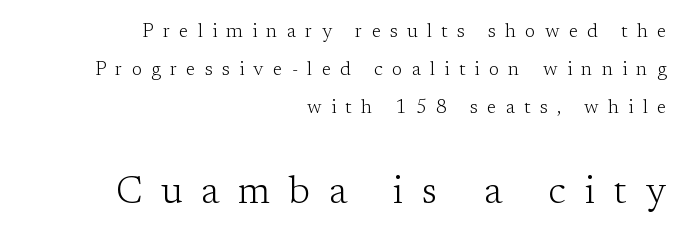
{"serif": "yes", "italic": "no", "bold": "no", "weight": "light", "width": "normal", "stroke_contrast": "low", "x_height": "medium", "monospaced": "no", "underline": "no", "align": "right", "line_spacing": "loose", "line_spacing_ratio": 2.01, "letter_spacing": "wide", "letter_spacing_em": 0.49, "larger_block": "second", "size_ratio": 2.0, "glyph_px": 38}
